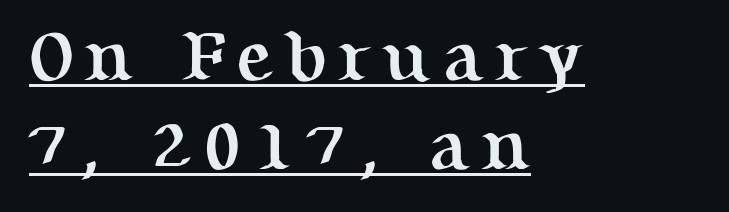
Character widths vary here, with narrow letters taking less room than wide ones. The glyphs are accompanied by a horizontal stroke just below them. Vertical spacing — default. Rendered with straight, roman letterforms.
